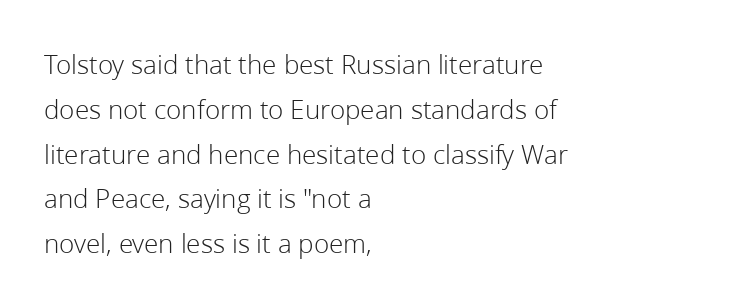
Look at the tracking — it's just the regular setting, nothing added. This reads as an unemphasized weight, regular at the heaviest. Nothing sits at the stroke ends, so this counts as sans-serif. The space directly below the letters is spotless.
